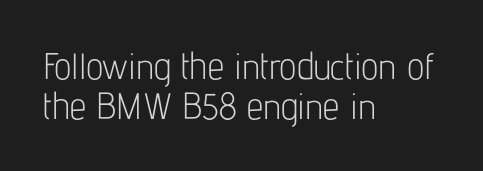
Q: Is the text bold? A: No.
Q: Is the text italic (slanted)? A: No, it is upright.
Q: Is the typeface a serif or a sans-serif typeface? A: Sans-serif.
Q: Is the text underlined? A: No.
Q: How is the paragraph aligned? A: Left-aligned.
Q: Is the spacing between letters normal or unusually wide? A: Normal.
Q: Is the spacing between lines tight, normal or loose? A: Tight.
Q: Width (condensed, normal, or wide)? A: Condensed.
Q: Stroke contrast? A: Low.
Q: x-height? A: Medium.
Q: Monospaced? A: No.
